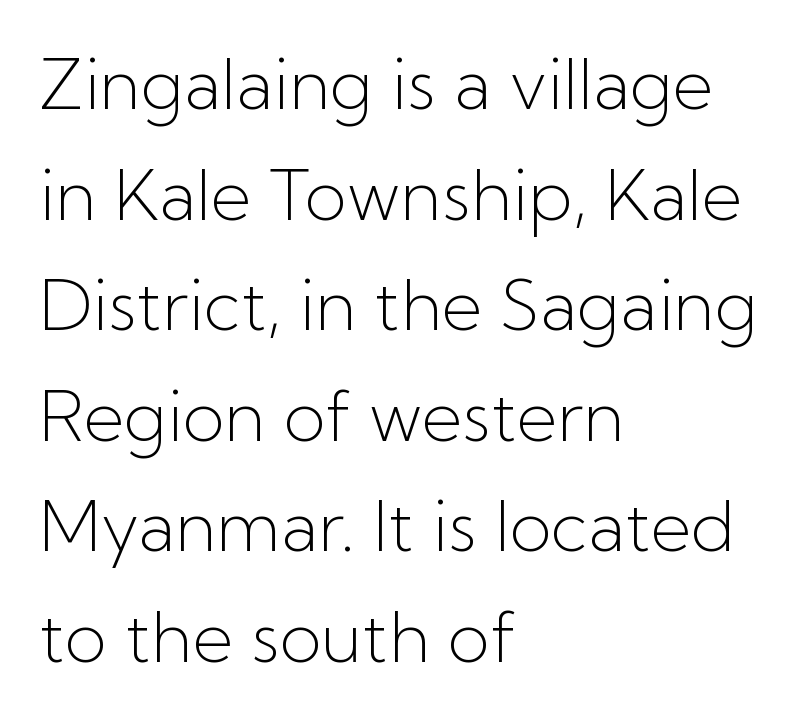
The image shows 70 px light sans-serif type, upright; set left-aligned, normal line spacing (1.58x), normal letter spacing, not underlined; low stroke contrast and a medium x-height.
